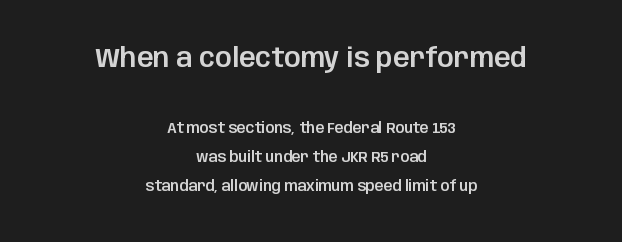
Q: Is the text italic (slanted)? A: No, it is upright.
Q: Is the text underlined? A: No.
Q: How is the paragraph aligned? A: Centered.
Q: Is the spacing between letters normal or unusually wide? A: Normal.
Q: Is the spacing between lines tight, normal or loose? A: Loose.
Q: Which block of text is set in a larger size, the first (top) or the second (bottom)? A: The first (top) one.
